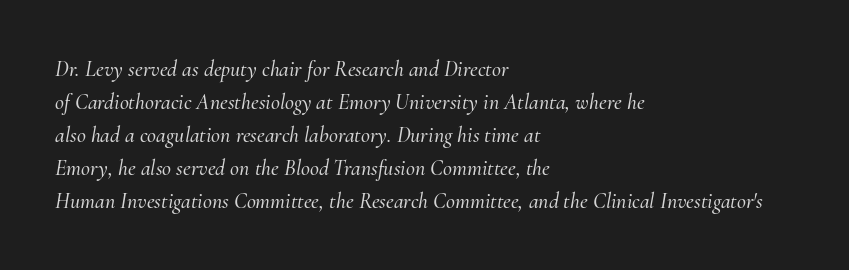
Q: Is the text italic (slanted)? A: Yes, it leans right by about 10 degrees.
Q: Is the text underlined? A: No.
Q: How is the paragraph aligned? A: Left-aligned.
Q: Is the spacing between letters normal or unusually wide? A: Normal.
Q: Is the spacing between lines tight, normal or loose? A: Normal.
